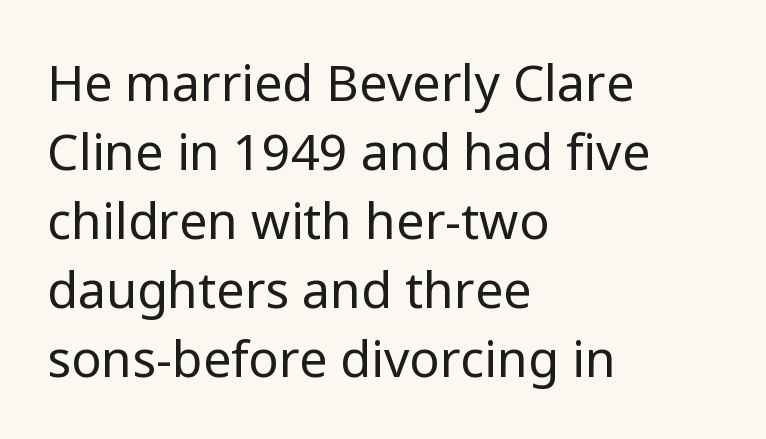
The image shows 50 px regular-weight sans-serif type, upright; set left-aligned, normal line spacing (1.38x), normal letter spacing, not underlined; low stroke contrast and a medium x-height.
